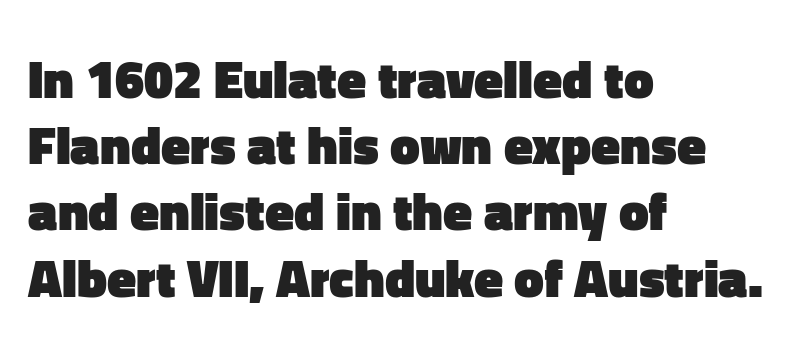
The image shows 53 px heavy sans-serif type, upright; set left-aligned, normal line spacing (1.25x), normal letter spacing, not underlined; low stroke contrast and a medium x-height.
